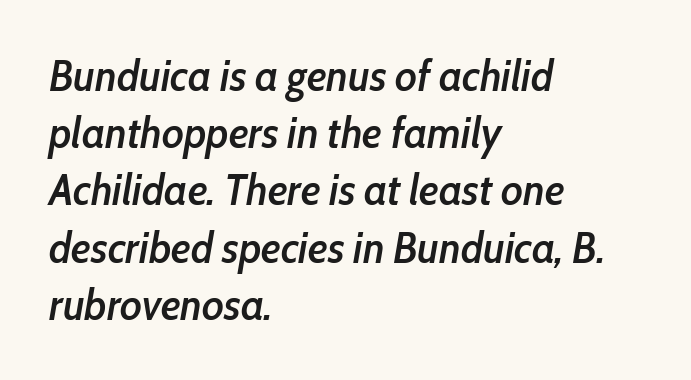
Spacing verdict: proportional, widths tailored to each character. The font's italic variant was chosen for this text. A somewhat darkened texture: the type is semibold rather than bold. The gap between lines stays unmarked. Which margin do the lines hug? The left one — the right edge is uneven. Spacing between characters is what you'd get straight out of the box.
